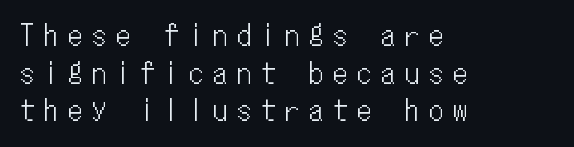
{"italic": "no", "width": "condensed", "stroke_contrast": "low", "x_height": "medium", "monospaced": "yes", "underline": "no", "align": "left", "line_spacing": "normal", "line_spacing_ratio": 1.34, "letter_spacing": "wide", "letter_spacing_em": 0.36, "glyph_px": 28}
